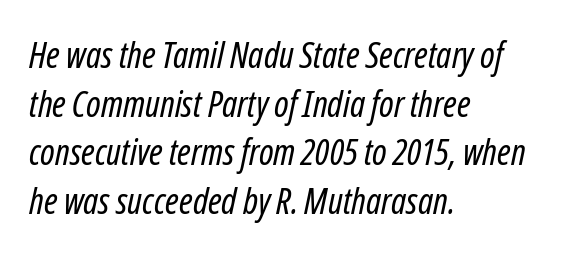
{"italic": "yes", "lean": "right", "slant_degrees": 12, "bold": "no", "weight": "regular", "width": "condensed", "stroke_contrast": "low", "x_height": "medium", "monospaced": "no", "underline": "no", "align": "left", "line_spacing": "normal", "line_spacing_ratio": 1.35, "letter_spacing": "normal", "letter_spacing_em": 0.0, "glyph_px": 36}
